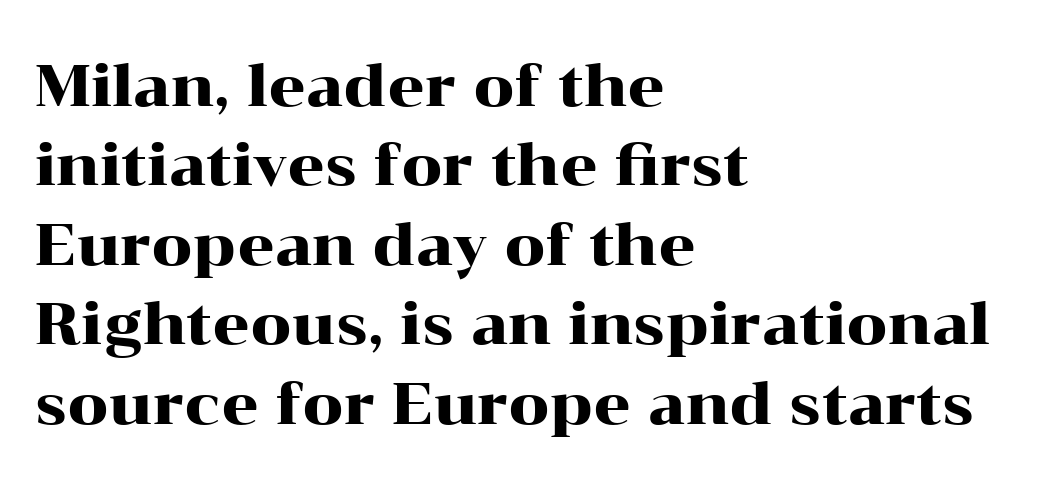
Q: Is the text italic (slanted)? A: No, it is upright.
Q: Is the typeface a serif or a sans-serif typeface? A: Serif.
Q: Is the text underlined? A: No.
Q: How is the paragraph aligned? A: Left-aligned.
Q: Is the spacing between letters normal or unusually wide? A: Normal.
Q: Is the spacing between lines tight, normal or loose? A: Normal.
Q: Width (condensed, normal, or wide)? A: Wide.
Q: Stroke contrast? A: High.
Q: x-height? A: Medium.
Q: Monospaced? A: No.
